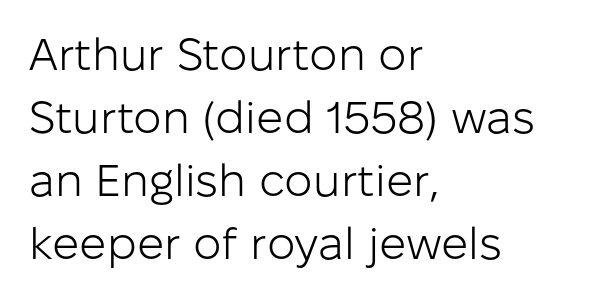
The image shows 45 px light sans-serif type, upright; set left-aligned, normal line spacing (1.4x), normal letter spacing, not underlined; low stroke contrast and a medium x-height.
